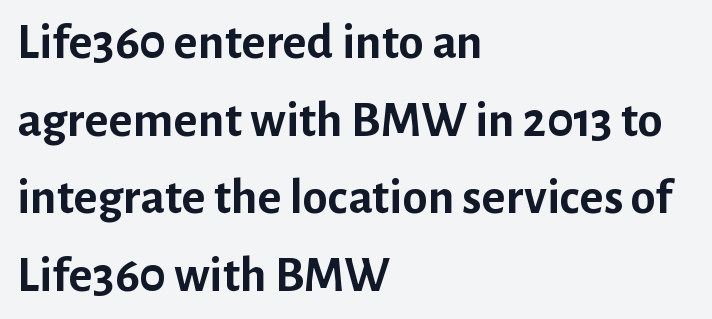
The image shows 51 px semibold sans-serif type, upright; set left-aligned, normal line spacing (1.52x), normal letter spacing, not underlined; low stroke contrast and a medium x-height.
